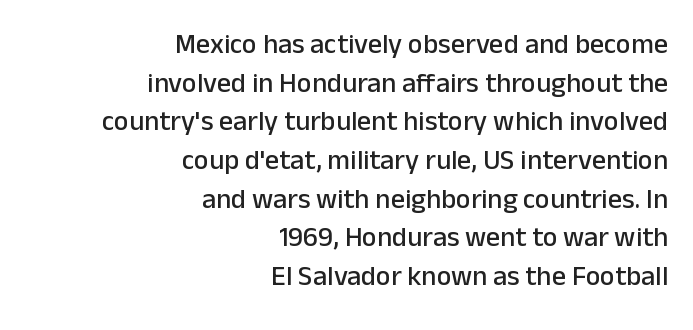
A sans-serif font was chosen for this passage. The letters advance in unequal steps, a hallmark of proportional type. Every character sits straight up, as roman type does. This block has exactly the height ordinary leading produces. The horizontal fit of the characters is conventional and even.
